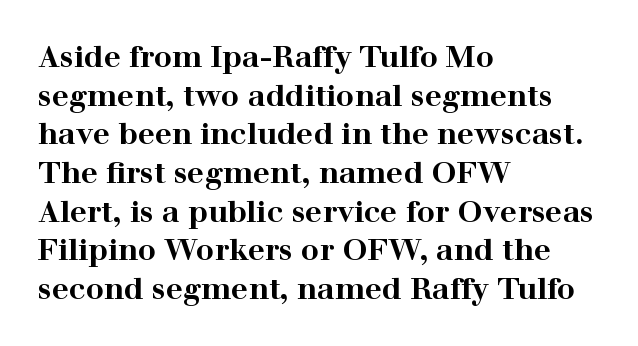
{"serif": "yes", "italic": "no", "bold": "yes", "weight": "bold", "width": "wide", "stroke_contrast": "high", "x_height": "medium", "monospaced": "no", "underline": "no", "align": "left", "line_spacing": "normal", "line_spacing_ratio": 1.29, "letter_spacing": "normal", "letter_spacing_em": 0.0, "glyph_px": 30}
